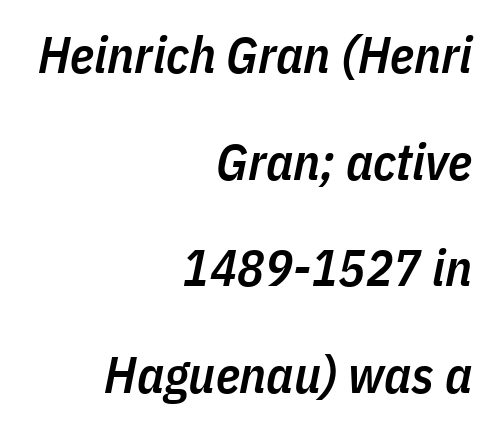
{"italic": "yes", "lean": "right", "slant_degrees": 11, "bold": "semi", "weight": "semibold", "width": "condensed", "stroke_contrast": "low", "x_height": "medium", "monospaced": "no", "underline": "no", "align": "right", "line_spacing": "loose", "line_spacing_ratio": 2.09, "letter_spacing": "normal", "letter_spacing_em": 0.0, "glyph_px": 51}
